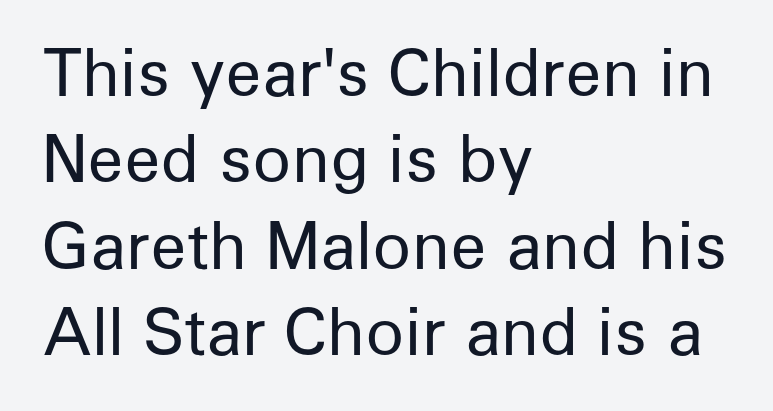
Q: Is the text bold? A: No.
Q: Is the text italic (slanted)? A: No, it is upright.
Q: Is the typeface a serif or a sans-serif typeface? A: Sans-serif.
Q: Is the text underlined? A: No.
Q: How is the paragraph aligned? A: Left-aligned.
Q: Is the spacing between letters normal or unusually wide? A: Normal.
Q: Is the spacing between lines tight, normal or loose? A: Normal.
Q: Width (condensed, normal, or wide)? A: Normal.
Q: Stroke contrast? A: Low.
Q: x-height? A: Medium.
Q: Monospaced? A: No.
